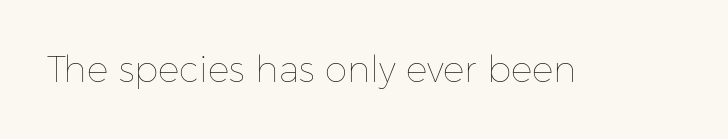
Quick note: underline off. This sample uses an upright cut, with every glyph sitting square on the baseline. Students, note that the glyphs here touch the page at normal intervals. The letters advance in unequal steps, a hallmark of proportional type. Stroke mass is kept to a normal reading level or below.
